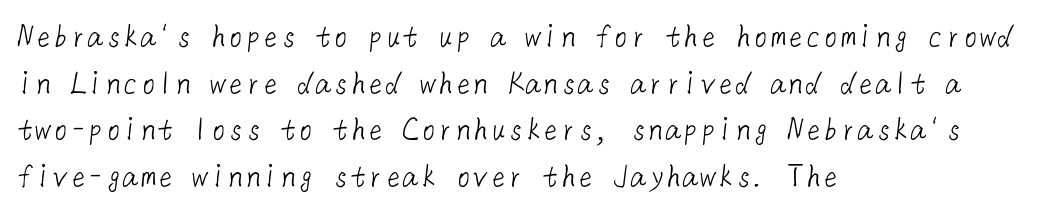
Q: Is the text bold? A: No.
Q: Is the typeface a serif or a sans-serif typeface? A: Sans-serif.
Q: Is the text underlined? A: No.
Q: How is the paragraph aligned? A: Left-aligned.
Q: Is the spacing between letters normal or unusually wide? A: Normal.
Q: Is the spacing between lines tight, normal or loose? A: Normal.
Q: Width (condensed, normal, or wide)? A: Normal.
Q: Stroke contrast? A: Low.
Q: x-height? A: Medium.
